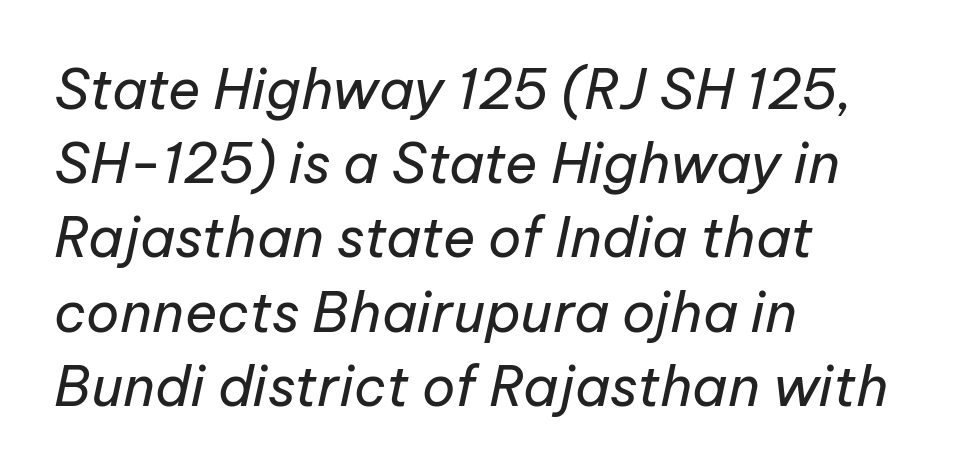
The image shows 55 px regular-weight type, italic (leaning right); set left-aligned, normal line spacing (1.35x), normal letter spacing, not underlined; low stroke contrast and a medium x-height.
